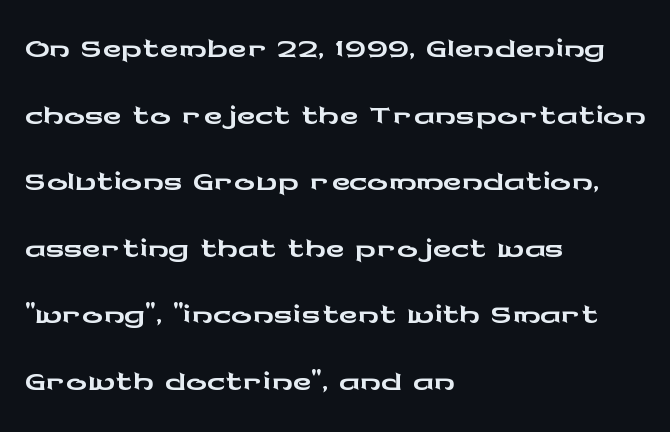
Posture: upright roman. The type is set solid horizontally, with unmodified tracking. Vertically, the passage feels balanced, rows spaced as you'd expect. Letterform terminals end flat and unadorned throughout the passage. The letters advance in unequal steps, a hallmark of proportional type. Just letters on the line, the space beneath them empty.
